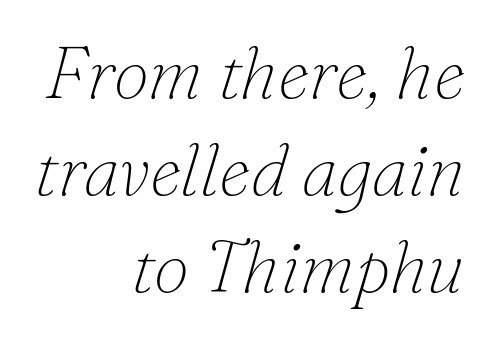
The image shows 72 px thin serif type, italic (leaning right); set right-aligned, normal line spacing (1.35x), normal letter spacing, not underlined; low stroke contrast and a small x-height.
